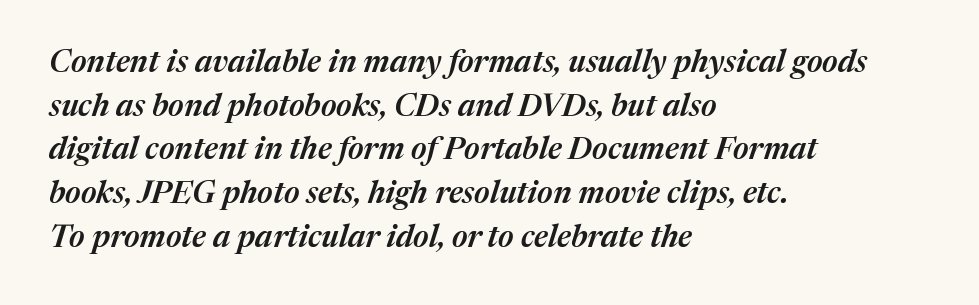
Q: Is the text bold? A: Semi-bold.
Q: Is the text italic (slanted)? A: Yes, it leans right by about 17 degrees.
Q: Is the text underlined? A: No.
Q: How is the paragraph aligned? A: Left-aligned.
Q: Is the spacing between letters normal or unusually wide? A: Normal.
Q: Is the spacing between lines tight, normal or loose? A: Normal.
Q: Width (condensed, normal, or wide)? A: Normal.
Q: Stroke contrast? A: Medium.
Q: x-height? A: Medium.
Q: Monospaced? A: No.
